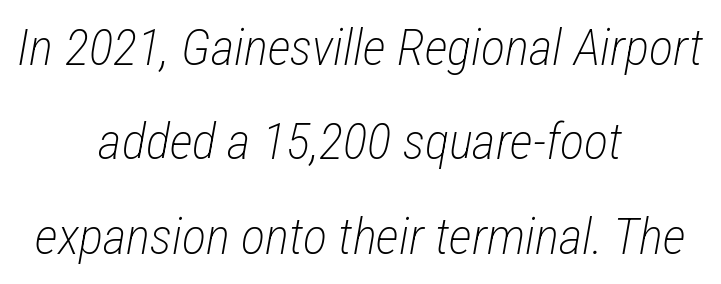
Q: Is the text bold? A: No.
Q: Is the text italic (slanted)? A: Yes, it leans right by about 12 degrees.
Q: Is the text underlined? A: No.
Q: How is the paragraph aligned? A: Centered.
Q: Is the spacing between letters normal or unusually wide? A: Normal.
Q: Width (condensed, normal, or wide)? A: Condensed.
Q: Stroke contrast? A: Low.
Q: x-height? A: Medium.
Q: Monospaced? A: No.
